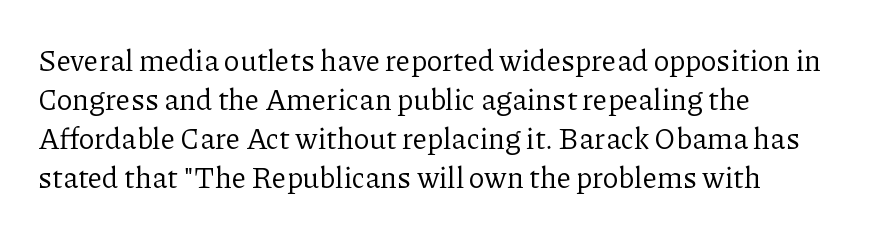
The image shows 29 px regular-weight serif type, upright; set left-aligned, normal line spacing (1.34x), normal letter spacing, not underlined; low stroke contrast and a medium x-height.
